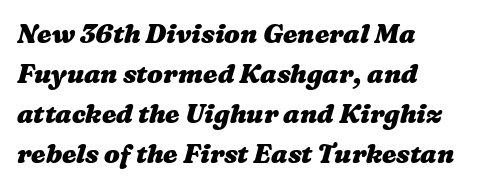
Q: Is the text bold? A: Yes.
Q: Is the text underlined? A: No.
Q: How is the paragraph aligned? A: Left-aligned.
Q: Is the spacing between letters normal or unusually wide? A: Normal.
Q: Is the spacing between lines tight, normal or loose? A: Normal.
